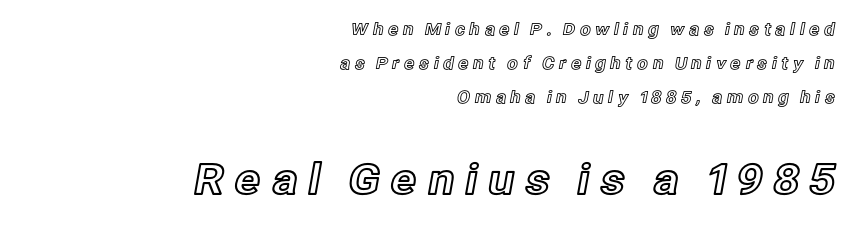
The image shows 42 px text type; set right-aligned, loose line spacing (2.01x), unusually wide letter spacing (+0.24 em), not underlined; the second (bottom) block is 2.47x larger; a medium x-height.
